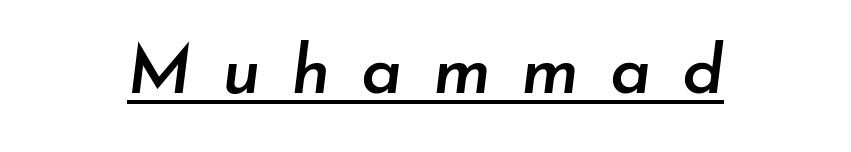
{"italic": "yes", "lean": "right", "slant_degrees": 7, "bold": "semi", "weight": "semibold", "width": "normal", "stroke_contrast": "low", "x_height": "small", "monospaced": "no", "underline": "yes", "letter_spacing": "wide", "letter_spacing_em": 0.44, "glyph_px": 69}
